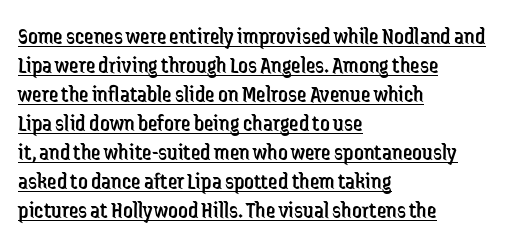
Q: Is the text bold? A: No.
Q: Is the text italic (slanted)? A: No, it is upright.
Q: Is the text underlined? A: Yes.
Q: How is the paragraph aligned? A: Left-aligned.
Q: Is the spacing between letters normal or unusually wide? A: Normal.
